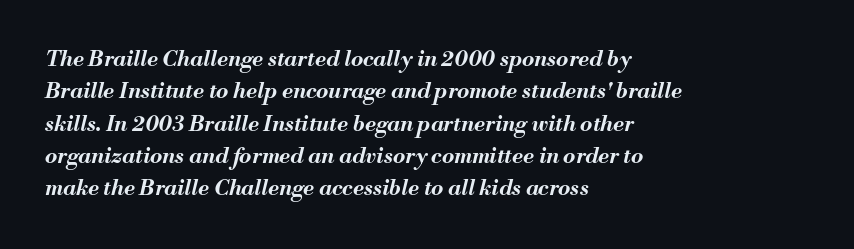
Q: Is the text bold? A: Yes.
Q: Is the text italic (slanted)? A: Yes, it leans right by about 13 degrees.
Q: Is the text underlined? A: No.
Q: How is the paragraph aligned? A: Left-aligned.
Q: Is the spacing between letters normal or unusually wide? A: Normal.
Q: Is the spacing between lines tight, normal or loose? A: Normal.
